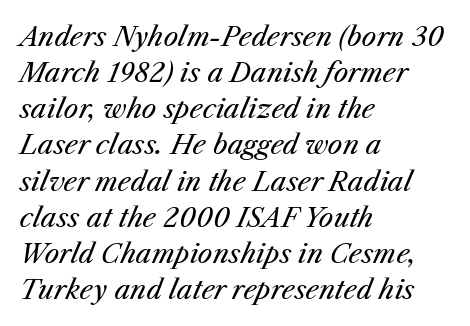
{"italic": "yes", "lean": "right", "slant_degrees": 25, "bold": "no", "underline": "no", "align": "left", "line_spacing": "normal", "line_spacing_ratio": 1.39, "letter_spacing": "normal", "letter_spacing_em": 0.0, "glyph_px": 26}
